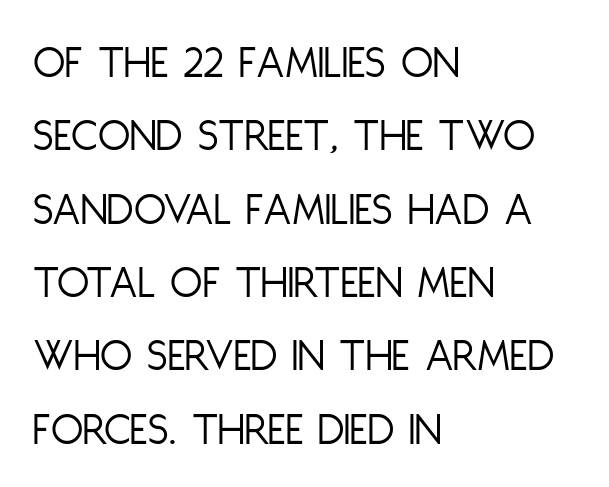
{"serif": "no", "italic": "no", "bold": "no", "weight": "light", "width": "condensed", "stroke_contrast": "low", "x_height": "large", "monospaced": "no", "underline": "no", "align": "left", "line_spacing": "normal", "line_spacing_ratio": 1.56, "letter_spacing": "normal", "letter_spacing_em": 0.0, "glyph_px": 47}
